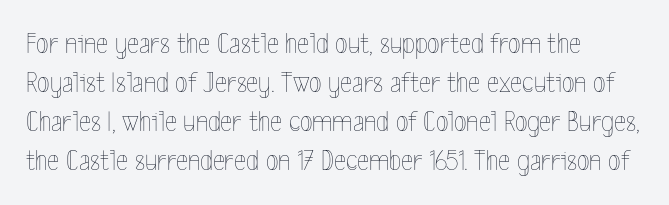
The image shows 29 px thin, condensed type, upright; set left-aligned, normal line spacing (1.35x), normal letter spacing, not underlined; a medium x-height.
